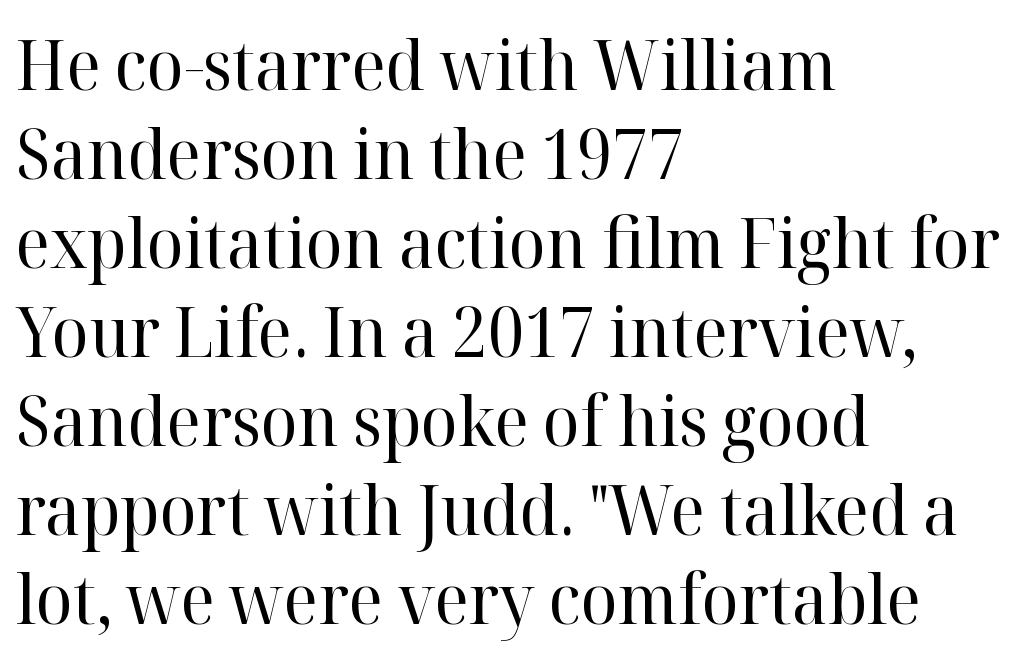
{"serif": "yes", "italic": "no", "bold": "no", "weight": "regular", "width": "normal", "stroke_contrast": "high", "x_height": "medium", "monospaced": "no", "underline": "no", "align": "left", "line_spacing": "normal", "line_spacing_ratio": 1.29, "letter_spacing": "normal", "letter_spacing_em": 0.0, "glyph_px": 69}
